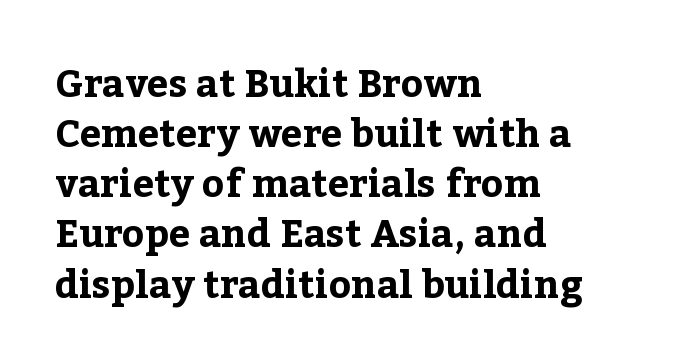
The image shows 38 px bold serif type, upright; set left-aligned, normal line spacing (1.32x), normal letter spacing, not underlined; low stroke contrast and a medium x-height.
